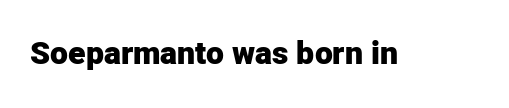
Q: Is the text bold? A: Yes.
Q: Is the text italic (slanted)? A: No, it is upright.
Q: Is the typeface a serif or a sans-serif typeface? A: Sans-serif.
Q: Is the text underlined? A: No.
Q: Is the spacing between letters normal or unusually wide? A: Normal.
Q: Width (condensed, normal, or wide)? A: Normal.
Q: Stroke contrast? A: Low.
Q: x-height? A: Medium.
Q: Monospaced? A: No.
